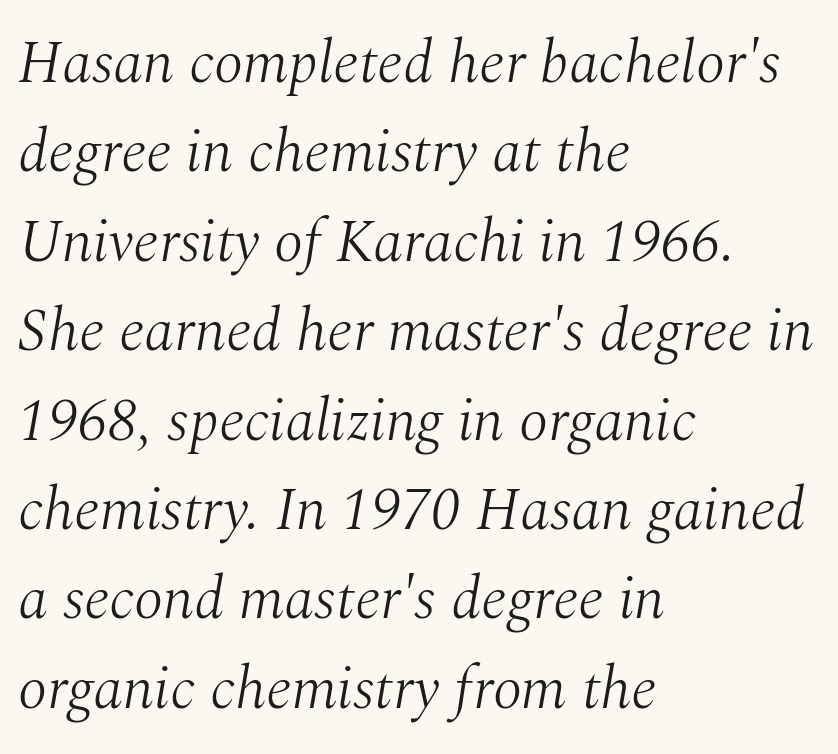
The rendering uses natural spacing where letterforms have individual widths. Every row of glyphs begins at an identical x-position on the left. Serifs: yes, visible at the terminals of the letterforms. The horizontal fit of the characters is conventional and even.
